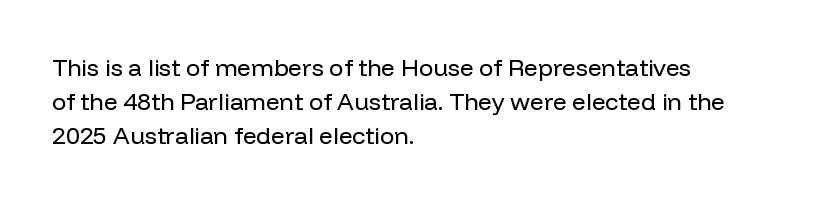
{"italic": "no", "bold": "no", "underline": "no", "align": "left", "line_spacing": "normal", "line_spacing_ratio": 1.41, "letter_spacing": "normal", "letter_spacing_em": 0.0, "glyph_px": 24}
